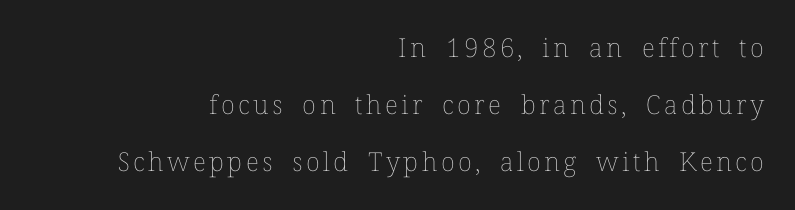
{"italic": "no", "bold": "no", "underline": "no", "align": "right", "line_spacing": "loose", "line_spacing_ratio": 2.19, "glyph_px": 26}
